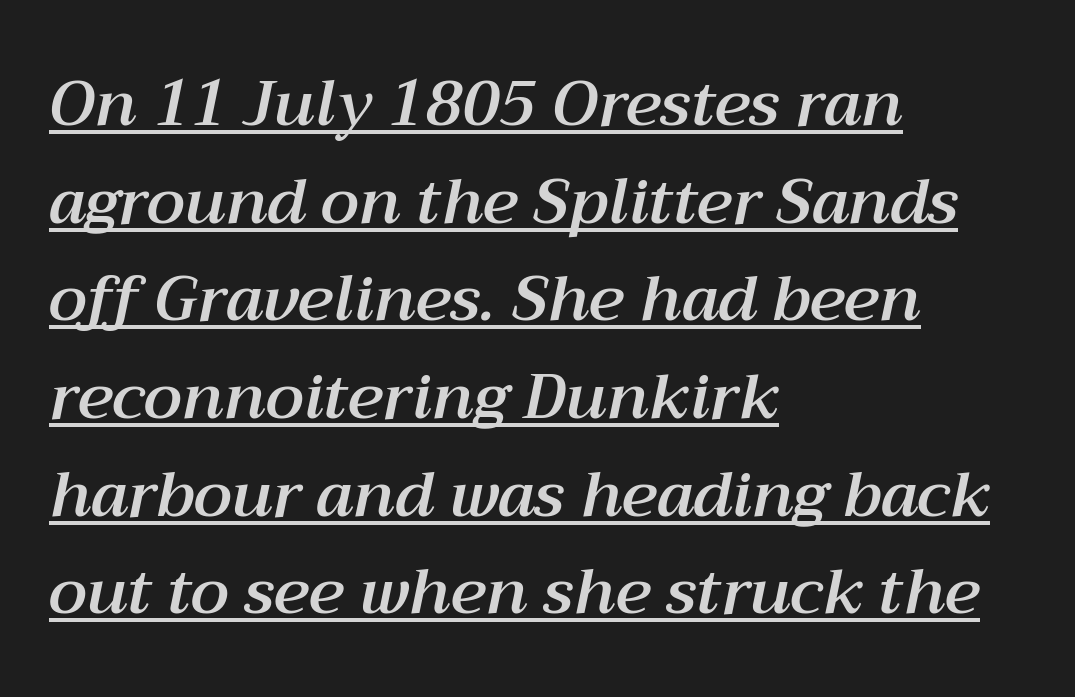
You could not count columns in this text — the font is proportionally spaced. The font's italic variant was chosen for this text. A normal amount of white space separates one row of letters from the next. Where is the straight margin? On the left.
